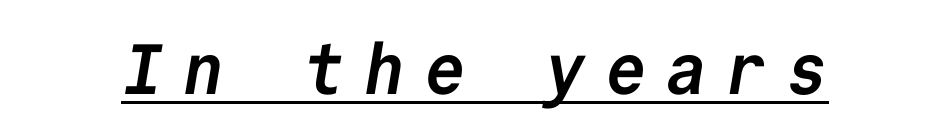
{"serif": "no", "bold": "yes", "weight": "semibold", "width": "normal", "stroke_contrast": "low", "x_height": "medium", "monospaced": "yes", "underline": "yes", "letter_spacing": "wide", "letter_spacing_em": 0.25, "glyph_px": 71}
